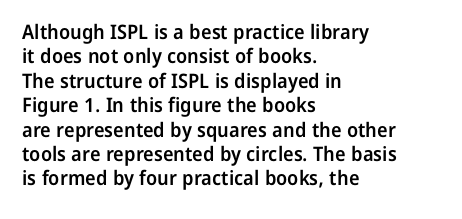
Q: Is the text bold? A: Semi-bold.
Q: Is the text italic (slanted)? A: No, it is upright.
Q: Is the text underlined? A: No.
Q: How is the paragraph aligned? A: Left-aligned.
Q: Is the spacing between letters normal or unusually wide? A: Normal.
